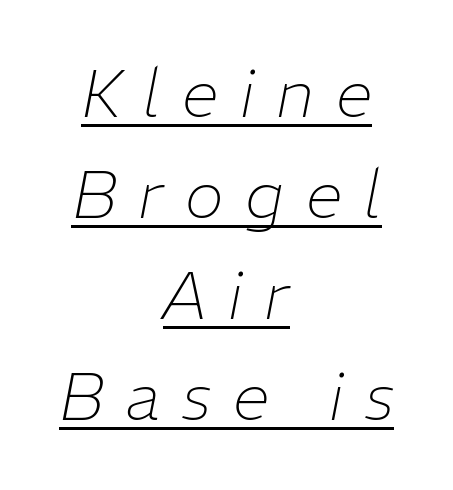
Does the lettering tilt? It does — this is italic. Students, note that the glyphs here are deliberately spaced far apart. Notice how descenders clear the ascenders below comfortably — that's standard leading. Looks like regular typesetting: each glyph gets only the width it needs. The typesetter chose a symmetrical, centered arrangement here.
